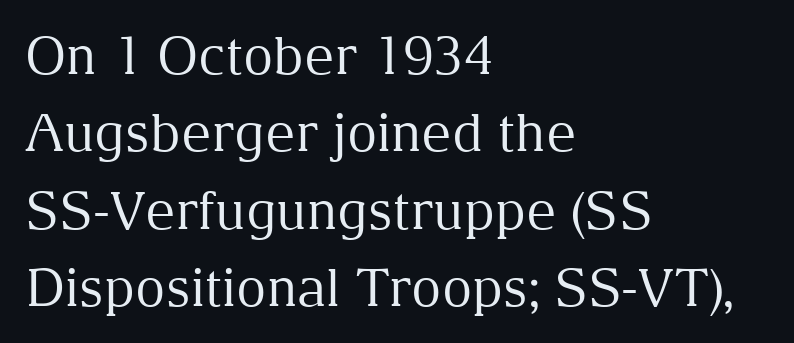
The image shows 52 px regular-weight serif type, upright; set left-aligned, normal line spacing (1.49x), normal letter spacing, not underlined; medium stroke contrast and a medium x-height.
